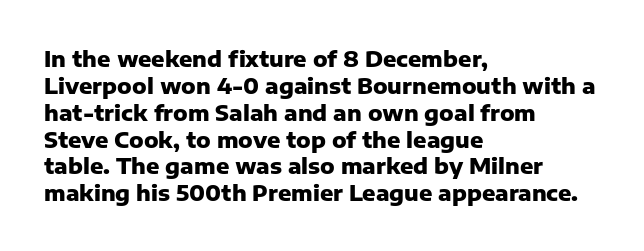
{"italic": "no", "bold": "yes", "underline": "no", "align": "left", "line_spacing_ratio": 1.22, "letter_spacing": "normal", "letter_spacing_em": 0.0, "glyph_px": 22}
